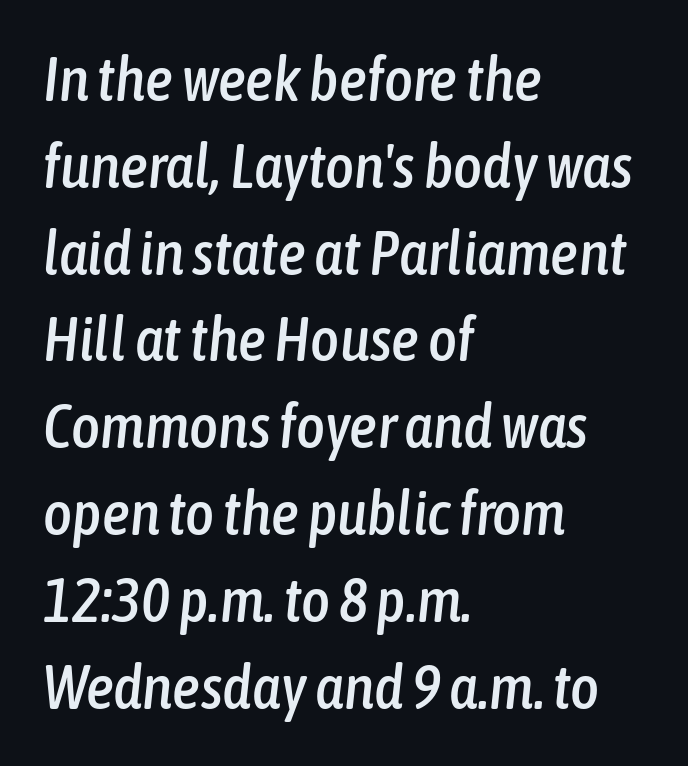
The image shows 62 px condensed type, italic (leaning right); set left-aligned, normal line spacing (1.4x), normal letter spacing, not underlined; low stroke contrast and a medium x-height.
